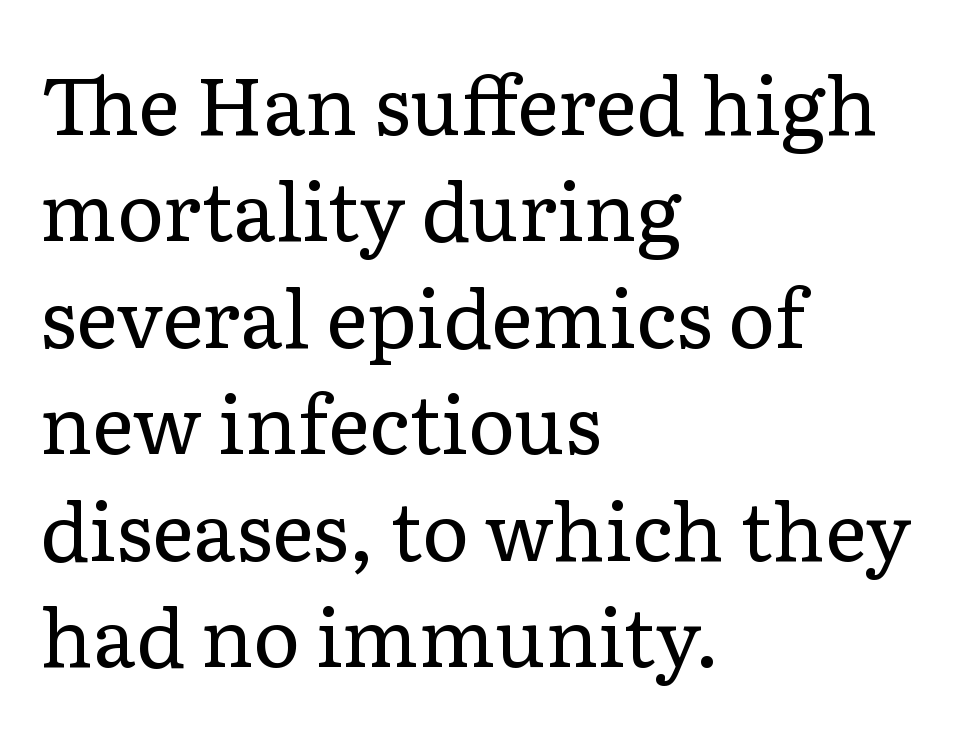
The cut favours lightness, reaching ordinary text weight at its darkest. Honestly, the row spacing looks completely unremarkable. The horizontal fit of the characters is conventional and even. You can tell it's not italic because the verticals are truly vertical. The strip under each line holds only bare page. You could not count columns in this text — the font is proportionally spaced.
